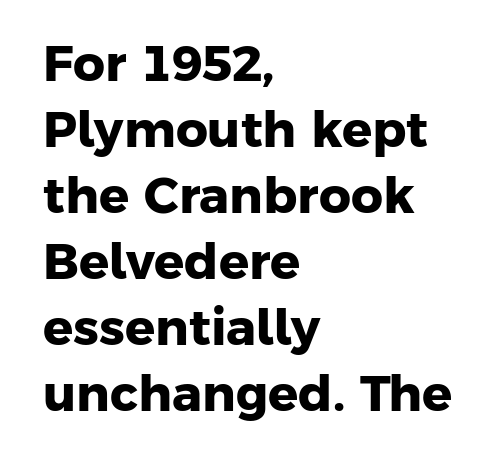
Q: Is the text bold? A: Yes.
Q: Is the typeface a serif or a sans-serif typeface? A: Sans-serif.
Q: Is the text underlined? A: No.
Q: How is the paragraph aligned? A: Left-aligned.
Q: Is the spacing between letters normal or unusually wide? A: Normal.
Q: Is the spacing between lines tight, normal or loose? A: Normal.
Q: Width (condensed, normal, or wide)? A: Normal.
Q: Stroke contrast? A: Low.
Q: x-height? A: Medium.
Q: Monospaced? A: No.
